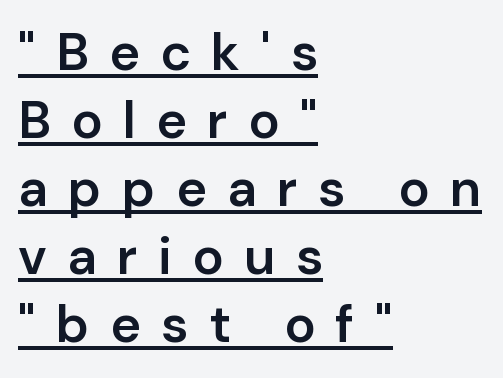
Q: Is the text bold? A: Semi-bold.
Q: Is the text italic (slanted)? A: No, it is upright.
Q: Is the typeface a serif or a sans-serif typeface? A: Sans-serif.
Q: Is the text underlined? A: Yes.
Q: How is the paragraph aligned? A: Left-aligned.
Q: Is the spacing between letters normal or unusually wide? A: Unusually wide.
Q: Is the spacing between lines tight, normal or loose? A: Normal.
Q: Width (condensed, normal, or wide)? A: Normal.
Q: Stroke contrast? A: Low.
Q: x-height? A: Medium.
Q: Monospaced? A: No.
